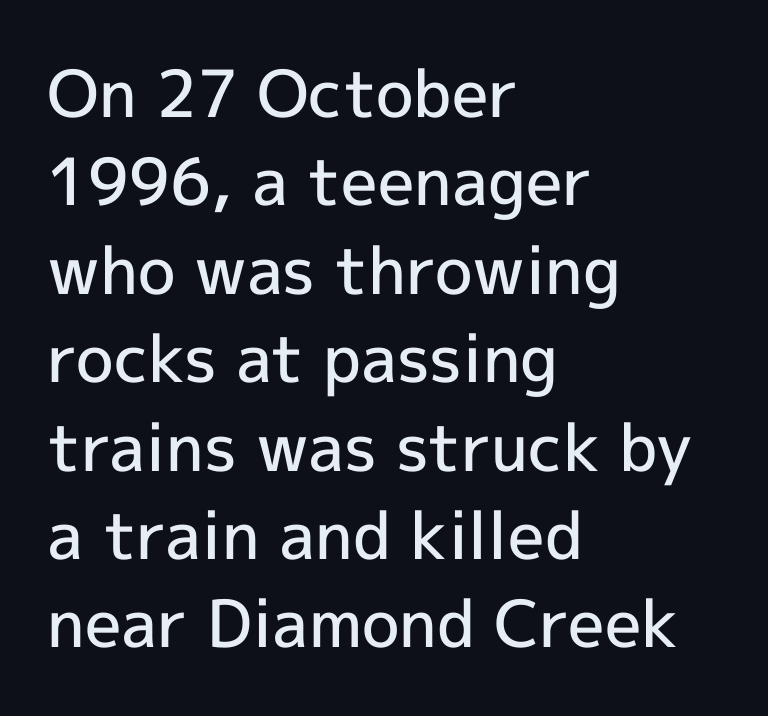
Q: Is the text bold? A: Semi-bold.
Q: Is the text italic (slanted)? A: No, it is upright.
Q: Is the typeface a serif or a sans-serif typeface? A: Sans-serif.
Q: Is the text underlined? A: No.
Q: How is the paragraph aligned? A: Left-aligned.
Q: Is the spacing between letters normal or unusually wide? A: Normal.
Q: Is the spacing between lines tight, normal or loose? A: Normal.
Q: Width (condensed, normal, or wide)? A: Normal.
Q: x-height? A: Medium.
Q: Monospaced? A: No.
